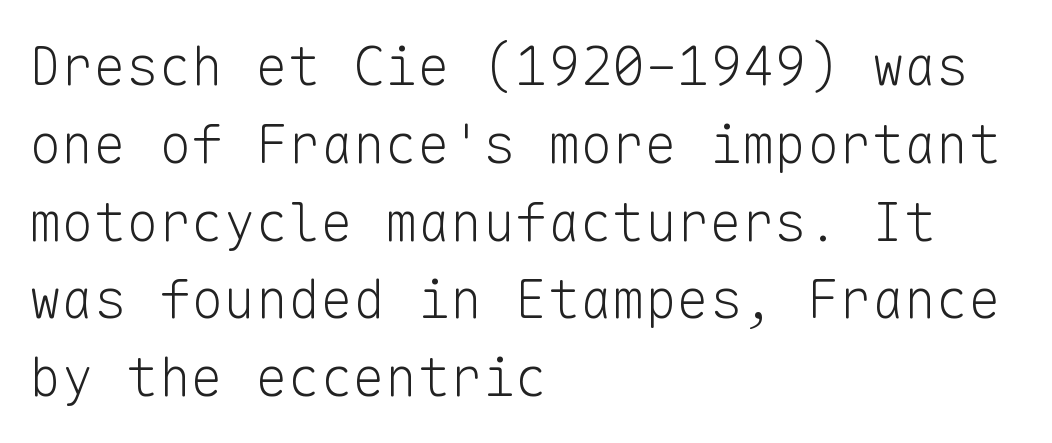
{"serif": "no", "italic": "no", "bold": "no", "weight": "light", "width": "normal", "stroke_contrast": "low", "x_height": "medium", "monospaced": "yes", "underline": "no", "align": "left", "line_spacing": "normal", "line_spacing_ratio": 1.44, "letter_spacing": "normal", "letter_spacing_em": 0.0, "glyph_px": 54}
